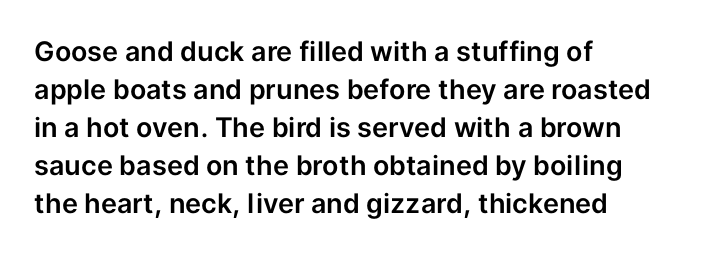
The image shows 27 px text type, upright; set left-aligned, normal line spacing (1.41x), normal letter spacing, not underlined.
